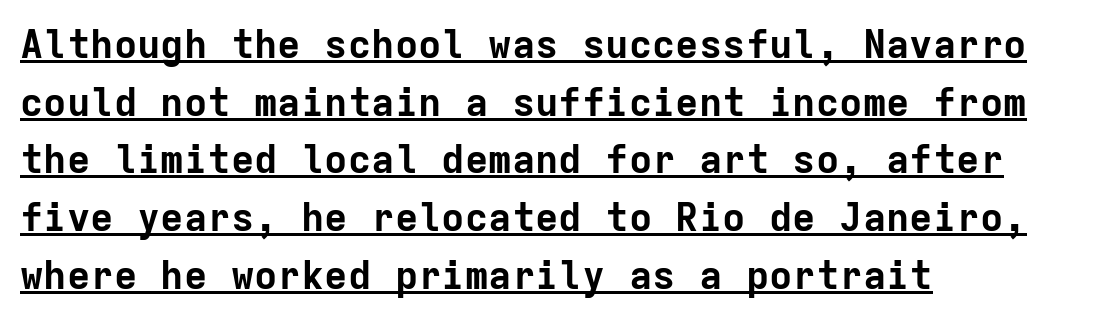
The image shows 39 px bold sans-serif type, upright, monospaced; set left-aligned, normal line spacing (1.48x), normal letter spacing, underlined; low stroke contrast and a medium x-height.
